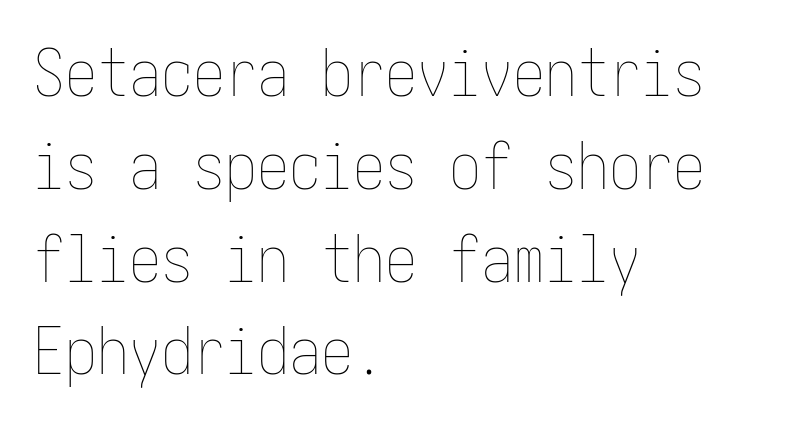
{"italic": "no", "bold": "no", "weight": "thin", "width": "condensed", "stroke_contrast": "low", "x_height": "medium", "underline": "no", "align": "left", "line_spacing": "normal", "line_spacing_ratio": 1.45, "letter_spacing": "normal", "letter_spacing_em": 0.0, "glyph_px": 64}
